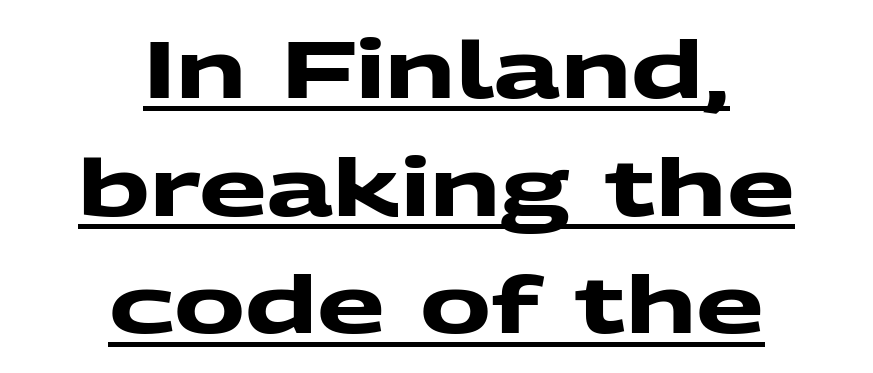
{"serif": "no", "bold": "yes", "weight": "heavy", "width": "wide", "stroke_contrast": "medium", "x_height": "medium", "monospaced": "no", "underline": "yes", "align": "center", "line_spacing": "normal", "line_spacing_ratio": 1.49, "letter_spacing": "normal", "letter_spacing_em": 0.0, "glyph_px": 79}
